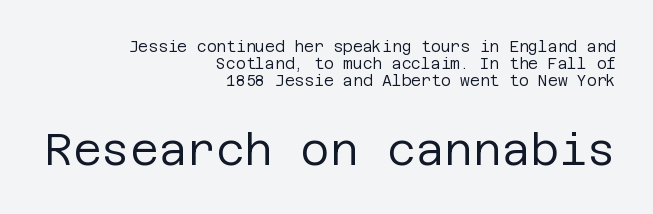
The image shows 44 px regular-weight sans-serif type, upright; set right-aligned, tight line spacing (1.13x), normal letter spacing, not underlined; the second (bottom) block is 2.93x larger; low stroke contrast and a large x-height.
